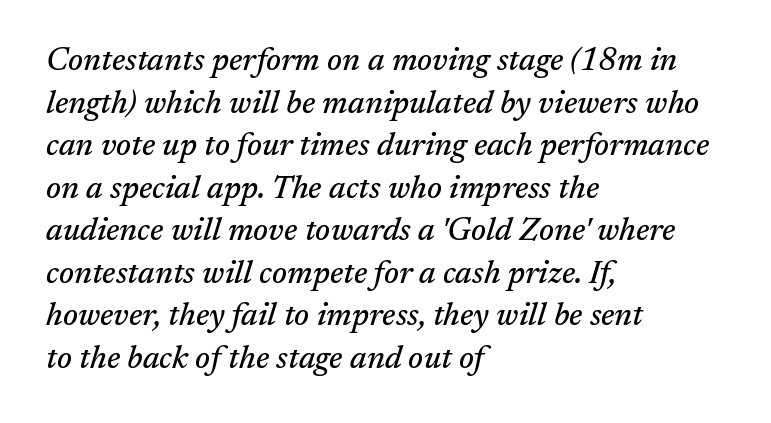
Q: Is the text italic (slanted)? A: Yes, it leans right by about 17 degrees.
Q: Is the typeface a serif or a sans-serif typeface? A: Serif.
Q: Is the text underlined? A: No.
Q: How is the paragraph aligned? A: Left-aligned.
Q: Is the spacing between letters normal or unusually wide? A: Normal.
Q: Is the spacing between lines tight, normal or loose? A: Normal.
Q: Width (condensed, normal, or wide)? A: Normal.
Q: Stroke contrast? A: Medium.
Q: x-height? A: Medium.
Q: Monospaced? A: No.
